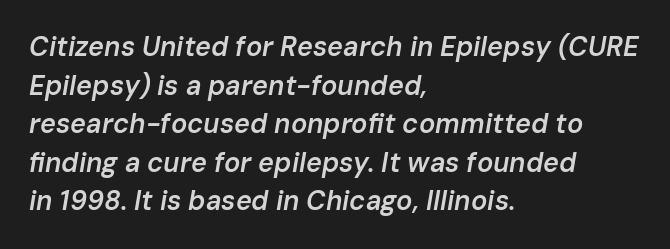
The image shows 27 px text type, italic (leaning right); set left-aligned, normal line spacing (1.43x), normal letter spacing, not underlined.
